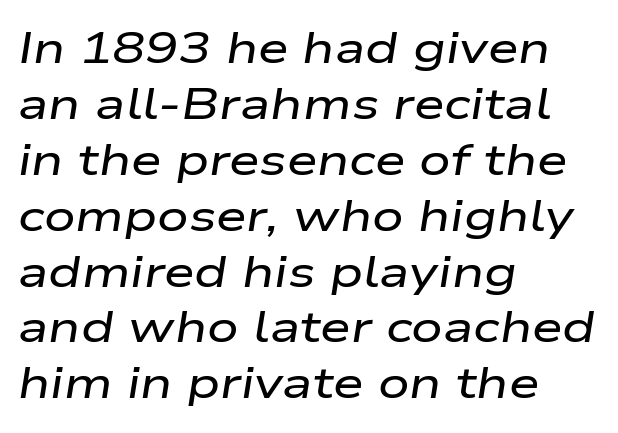
Q: Is the text italic (slanted)? A: Yes, it leans right by about 9 degrees.
Q: Is the text underlined? A: No.
Q: How is the paragraph aligned? A: Left-aligned.
Q: Is the spacing between letters normal or unusually wide? A: Normal.
Q: Is the spacing between lines tight, normal or loose? A: Normal.
Q: Width (condensed, normal, or wide)? A: Wide.
Q: Stroke contrast? A: Low.
Q: x-height? A: Medium.
Q: Monospaced? A: No.
